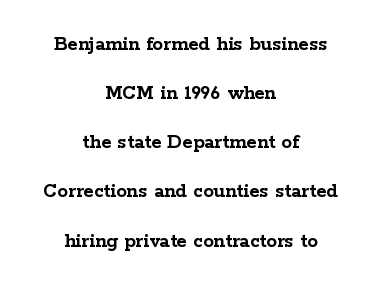
Q: Is the text bold? A: Yes.
Q: Is the text italic (slanted)? A: No, it is upright.
Q: Is the text underlined? A: No.
Q: How is the paragraph aligned? A: Centered.
Q: Is the spacing between letters normal or unusually wide? A: Normal.
Q: Is the spacing between lines tight, normal or loose? A: Loose.
